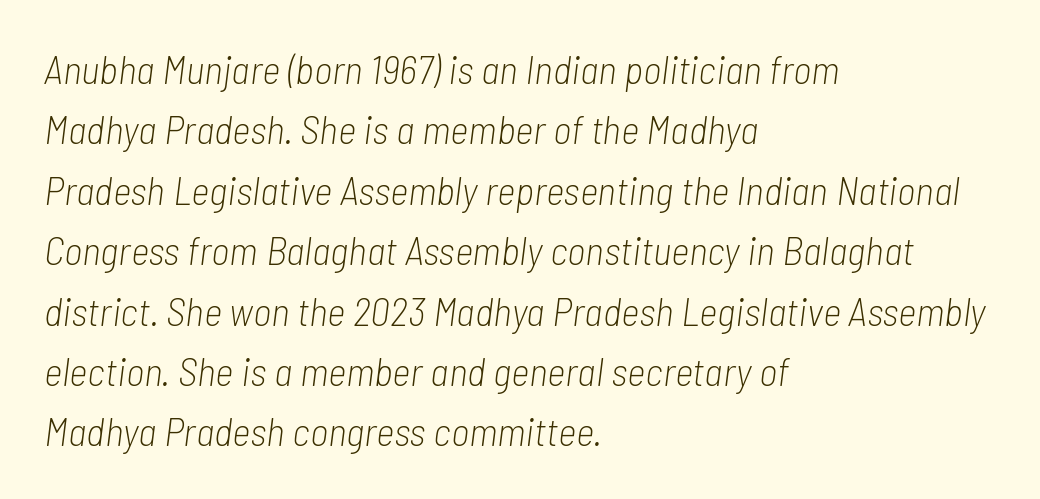
The image shows 40 px light, condensed type, italic (leaning right); set left-aligned, normal line spacing (1.51x), normal letter spacing, not underlined; low stroke contrast and a medium x-height.
